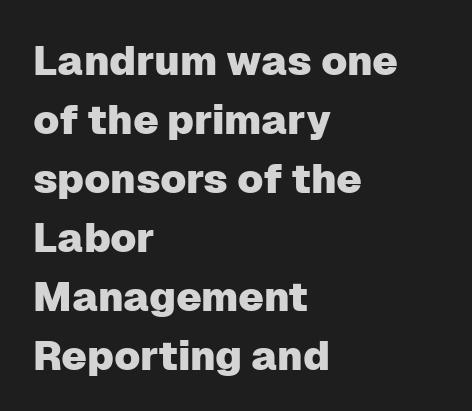
Q: Is the text italic (slanted)? A: No, it is upright.
Q: Is the typeface a serif or a sans-serif typeface? A: Sans-serif.
Q: Is the text underlined? A: No.
Q: How is the paragraph aligned? A: Left-aligned.
Q: Is the spacing between letters normal or unusually wide? A: Normal.
Q: Is the spacing between lines tight, normal or loose? A: Normal.
Q: Width (condensed, normal, or wide)? A: Normal.
Q: Stroke contrast? A: Low.
Q: x-height? A: Medium.
Q: Monospaced? A: No.
